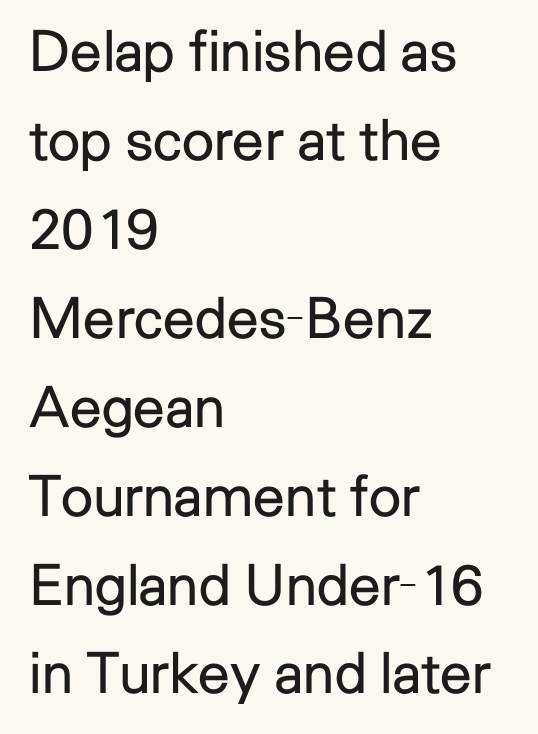
The image shows 57 px regular-weight sans-serif type, upright; set left-aligned, normal line spacing (1.56x), normal letter spacing, not underlined; low stroke contrast and a medium x-height.
